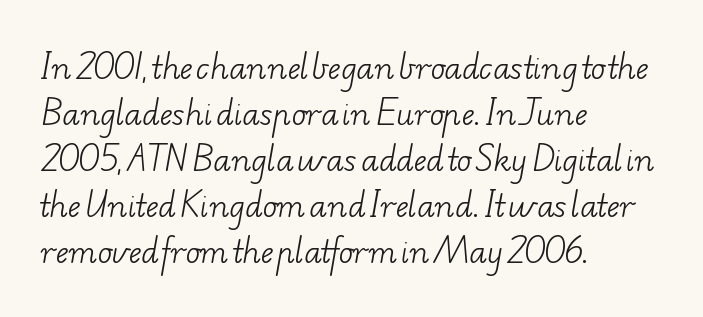
{"serif": "yes", "bold": "no", "weight": "light", "width": "wide", "stroke_contrast": "low", "x_height": "small", "monospaced": "no", "underline": "no", "align": "left", "line_spacing": "normal", "line_spacing_ratio": 1.53, "letter_spacing": "normal", "letter_spacing_em": 0.0, "glyph_px": 30}
